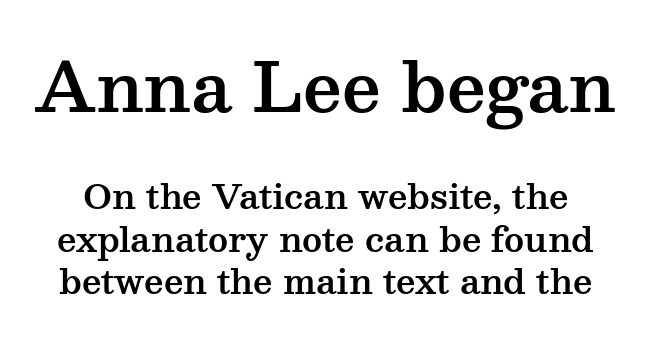
The image shows 68 px wide serif type, upright; set normal line spacing (1.25x), normal letter spacing, not underlined; the first (top) block is 2.0x larger; medium stroke contrast and a medium x-height.
